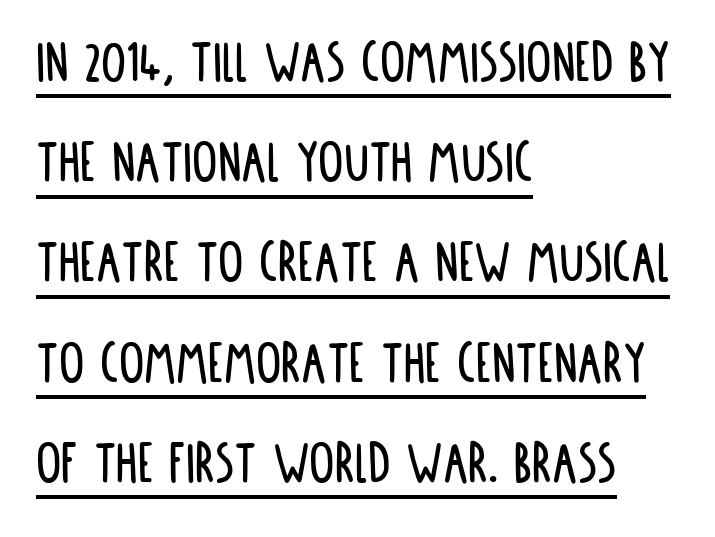
{"serif": "no", "italic": "no", "width": "condensed", "stroke_contrast": "low", "x_height": "large", "monospaced": "no", "underline": "yes", "align": "left", "line_spacing": "normal", "line_spacing_ratio": 1.59, "letter_spacing": "normal", "letter_spacing_em": 0.0, "glyph_px": 63}
